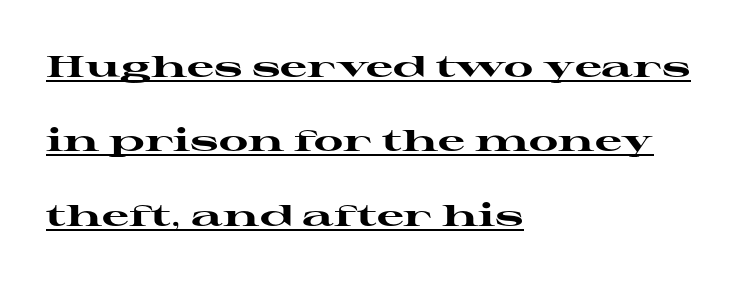
Q: Is the text bold? A: Yes.
Q: Is the text italic (slanted)? A: No, it is upright.
Q: Is the typeface a serif or a sans-serif typeface? A: Serif.
Q: Is the text underlined? A: Yes.
Q: How is the paragraph aligned? A: Left-aligned.
Q: Is the spacing between letters normal or unusually wide? A: Normal.
Q: Is the spacing between lines tight, normal or loose? A: Loose.
Q: Width (condensed, normal, or wide)? A: Wide.
Q: Stroke contrast? A: High.
Q: x-height? A: Medium.
Q: Monospaced? A: No.
